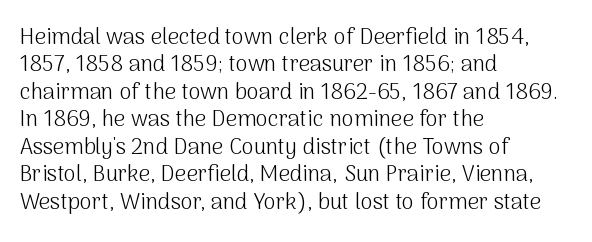
Counters stay open thanks to moderate or lighter strokes. All the whitespace from short lines collects on the right. Normally led — the rows are evenly, conventionally spaced. The glyphs are unaccompanied by any horizontal stroke below them.
